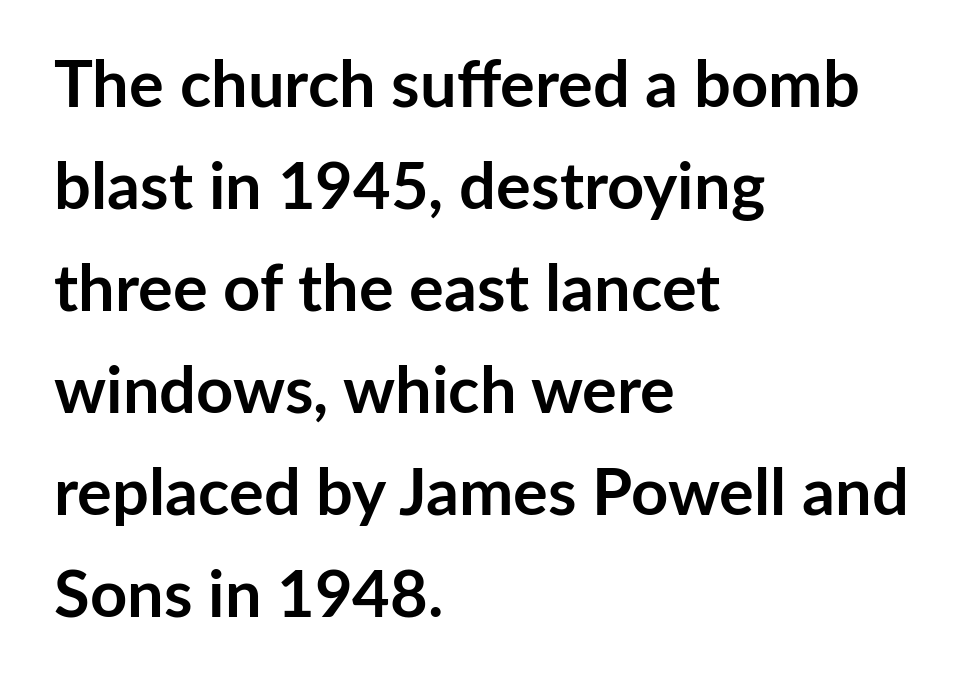
The image shows 65 px semibold sans-serif type, upright; set left-aligned, normal line spacing (1.57x), normal letter spacing, not underlined; low stroke contrast and a medium x-height.
